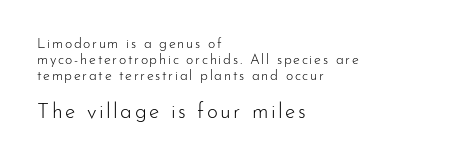
Q: Is the text bold? A: No.
Q: Is the text italic (slanted)? A: No, it is upright.
Q: Is the text underlined? A: No.
Q: How is the paragraph aligned? A: Left-aligned.
Q: Is the spacing between lines tight, normal or loose? A: Tight.
Q: Which block of text is set in a larger size, the first (top) or the second (bottom)? A: The second (bottom) one.
